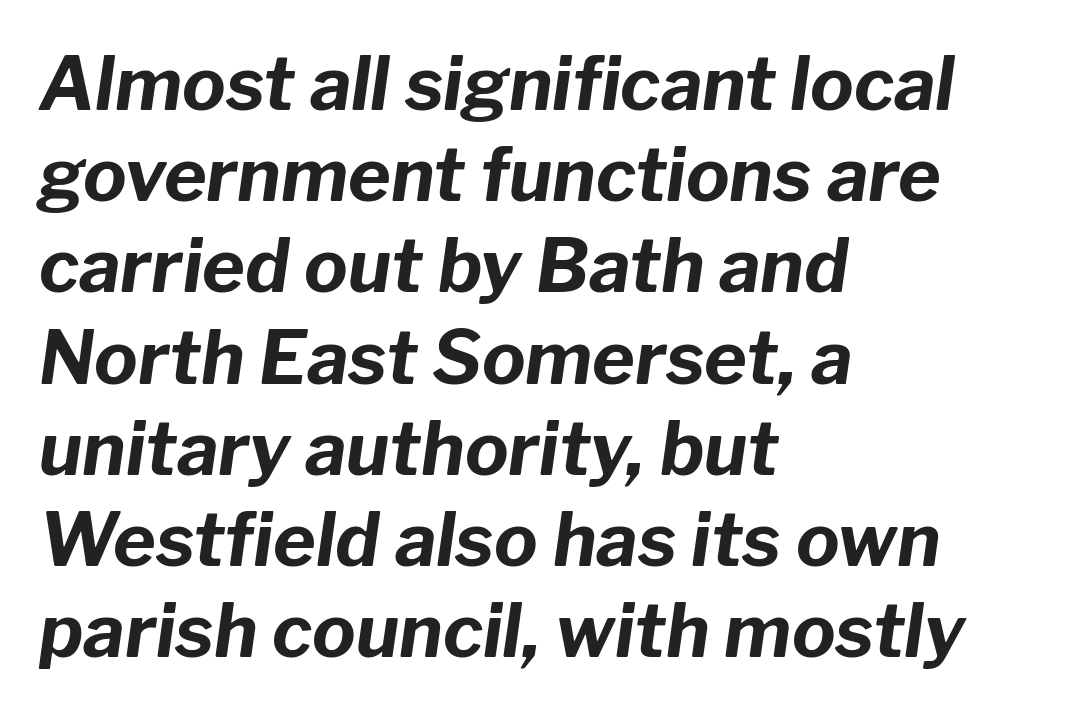
The image shows 73 px bold type, italic (leaning right); set left-aligned, normal line spacing (1.25x), normal letter spacing, not underlined; low stroke contrast and a medium x-height.
